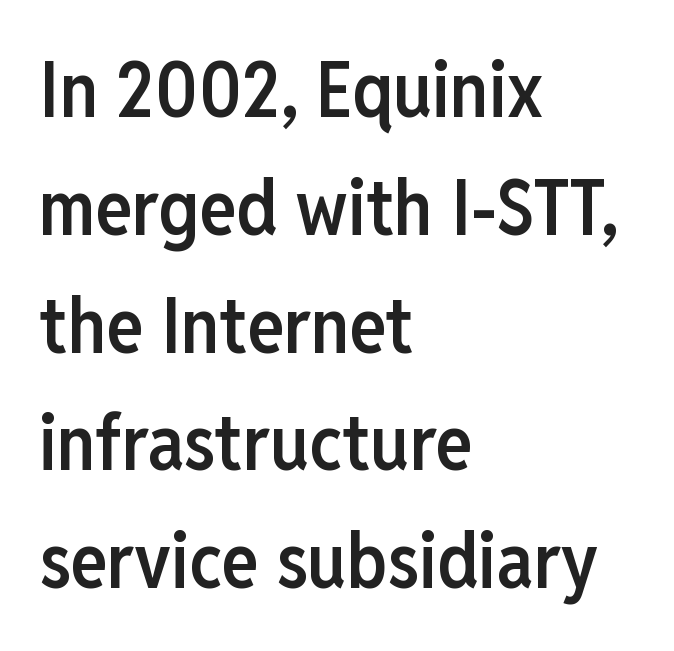
{"serif": "no", "italic": "no", "bold": "semi", "weight": "semibold", "width": "condensed", "stroke_contrast": "low", "x_height": "medium", "monospaced": "no", "underline": "no", "align": "left", "line_spacing": "normal", "line_spacing_ratio": 1.53, "letter_spacing": "normal", "letter_spacing_em": 0.0, "glyph_px": 77}
